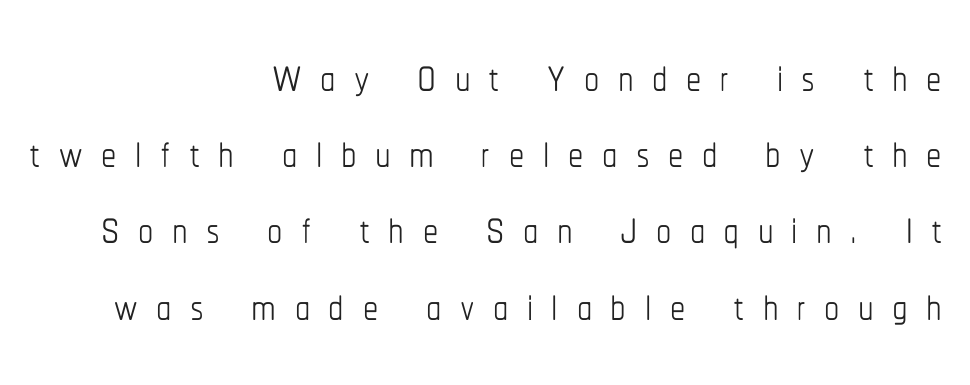
The image shows 61 px thin, condensed type, upright; set right-aligned, normal line spacing (1.25x), unusually wide letter spacing (+0.3 em), not underlined; low stroke contrast and a medium x-height.
